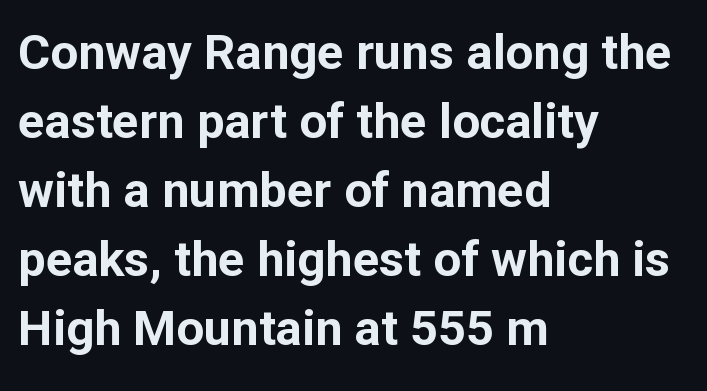
Q: Is the text bold? A: Yes.
Q: Is the text italic (slanted)? A: No, it is upright.
Q: Is the typeface a serif or a sans-serif typeface? A: Sans-serif.
Q: Is the text underlined? A: No.
Q: How is the paragraph aligned? A: Left-aligned.
Q: Is the spacing between letters normal or unusually wide? A: Normal.
Q: Is the spacing between lines tight, normal or loose? A: Normal.
Q: Width (condensed, normal, or wide)? A: Normal.
Q: Stroke contrast? A: Low.
Q: x-height? A: Medium.
Q: Monospaced? A: No.
